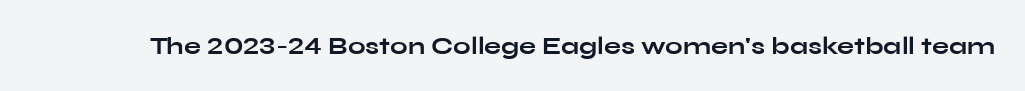
{"italic": "no", "bold": "yes", "underline": "no", "letter_spacing": "normal", "letter_spacing_em": 0.0, "glyph_px": 25}
